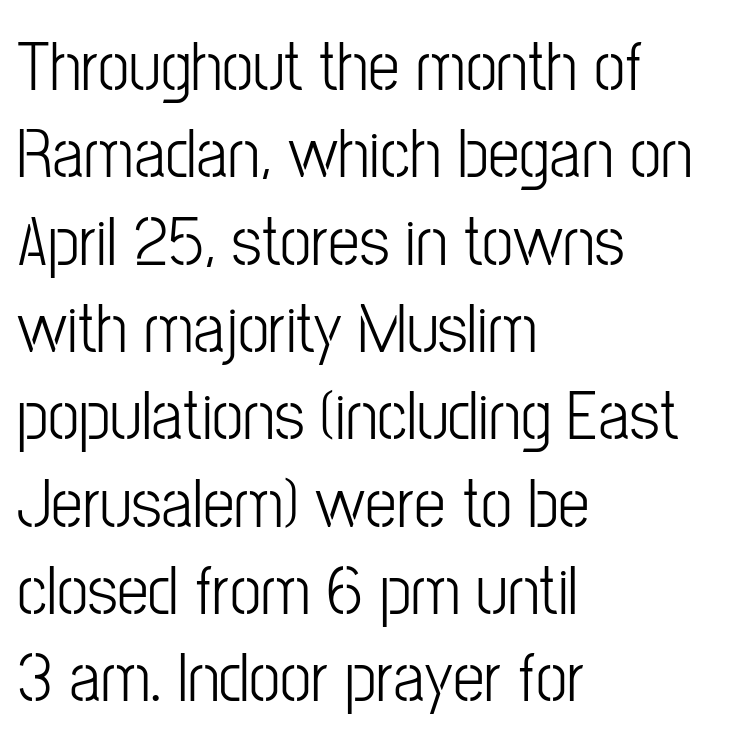
Q: Is the text bold? A: No.
Q: Is the text italic (slanted)? A: No, it is upright.
Q: Is the typeface a serif or a sans-serif typeface? A: Sans-serif.
Q: Is the text underlined? A: No.
Q: How is the paragraph aligned? A: Left-aligned.
Q: Is the spacing between letters normal or unusually wide? A: Normal.
Q: Width (condensed, normal, or wide)? A: Condensed.
Q: Stroke contrast? A: Low.
Q: x-height? A: Medium.
Q: Monospaced? A: No.
